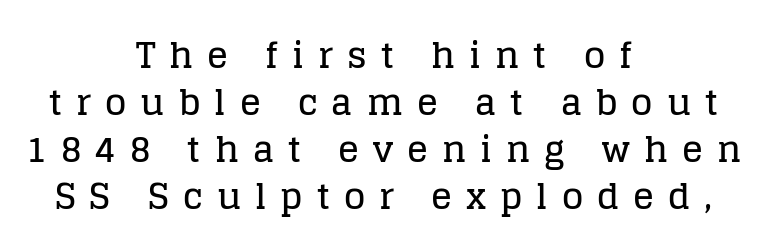
Q: Is the text italic (slanted)? A: No, it is upright.
Q: Is the typeface a serif or a sans-serif typeface? A: Serif.
Q: Is the text underlined? A: No.
Q: How is the paragraph aligned? A: Centered.
Q: Is the spacing between letters normal or unusually wide? A: Unusually wide.
Q: Is the spacing between lines tight, normal or loose? A: Normal.
Q: Width (condensed, normal, or wide)? A: Normal.
Q: Stroke contrast? A: Low.
Q: x-height? A: Large.
Q: Monospaced? A: No.
